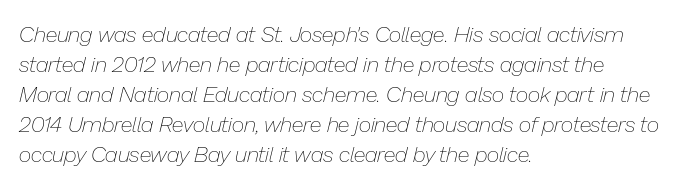
These lines are set flush left with a ragged right edge. Rule under the text: the space is simply empty. Baseline-to-baseline distance is the conventional proportion of letter height. Counters stay open thanks to moderate or lighter strokes. The rendering applies a slant to the glyphs.
